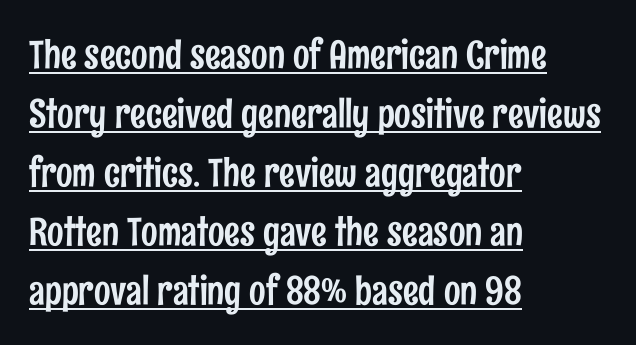
{"serif": "no", "italic": "no", "width": "condensed", "stroke_contrast": "low", "x_height": "medium", "monospaced": "no", "underline": "yes", "align": "left", "line_spacing": "normal", "line_spacing_ratio": 1.51, "letter_spacing": "normal", "letter_spacing_em": 0.0, "glyph_px": 39}
